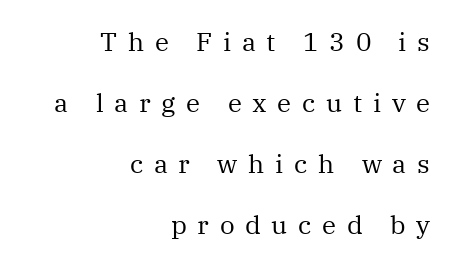
The image shows 26 px text type, upright; set right-aligned, loose line spacing (2.34x), unusually wide letter spacing (+0.41 em), not underlined.
